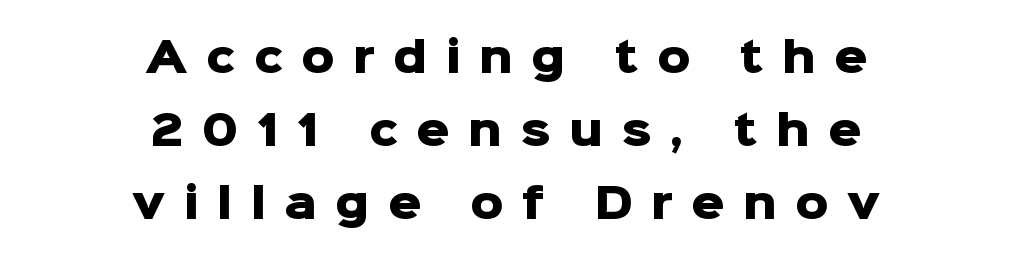
The type family on display is of the sans-serif kind. Glyph-to-glyph distance is far greater than everyday printed text. Ascenders rise straight up at ninety degrees. The strokes are fattened all the way to bold. The rag falls on both sides of this text block equally.
